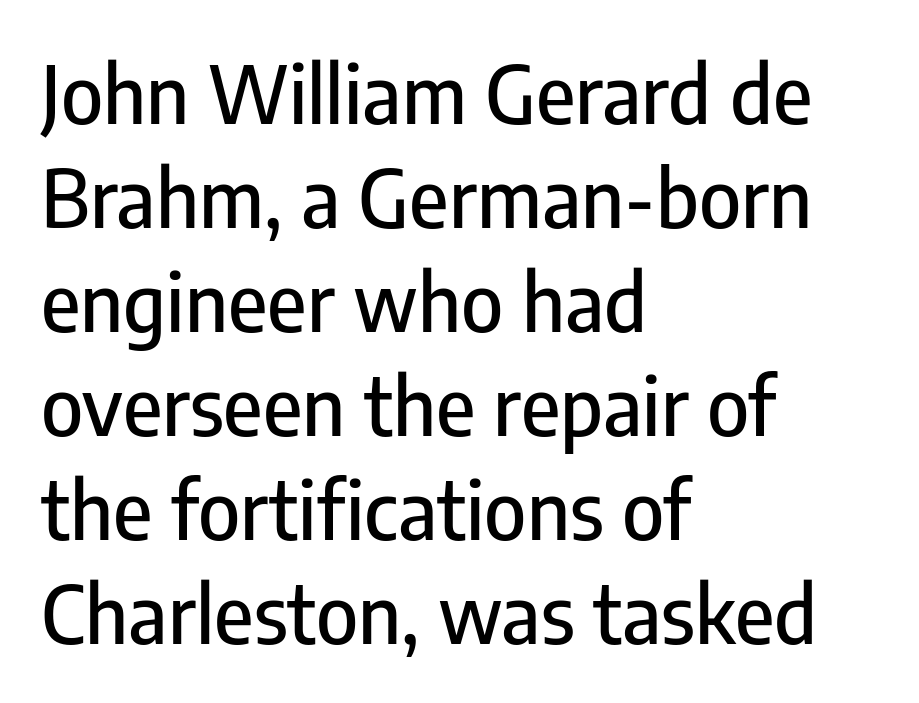
Tracking value appears to be zero — textbook default spacing. The leading is moderate, giving the passage an even texture. The setting favours the left margin, as ordinary paragraphs usually do. Think of a printed novel: that variable character pitch is what you see here.
